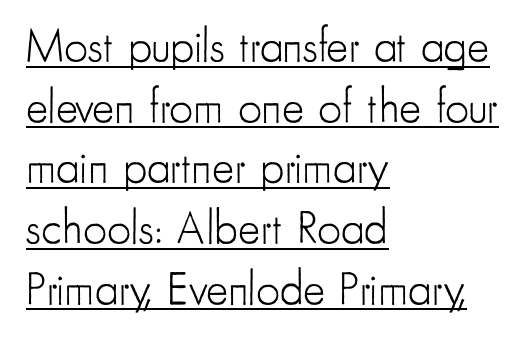
The image shows 47 px light, condensed sans-serif type, upright; set left-aligned, normal line spacing (1.29x), normal letter spacing, underlined; low stroke contrast and a small x-height.
